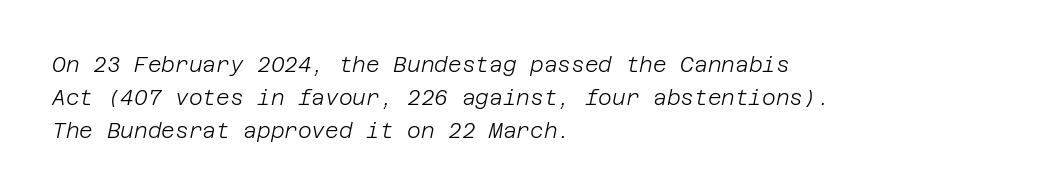
Bold? No — there's no thickening of the strokes. Quick note: interline space is typical. Typeset ragged right — the left edge is the straight one. Slanted lettering throughout. The zone under the glyphs is completely vacant.
